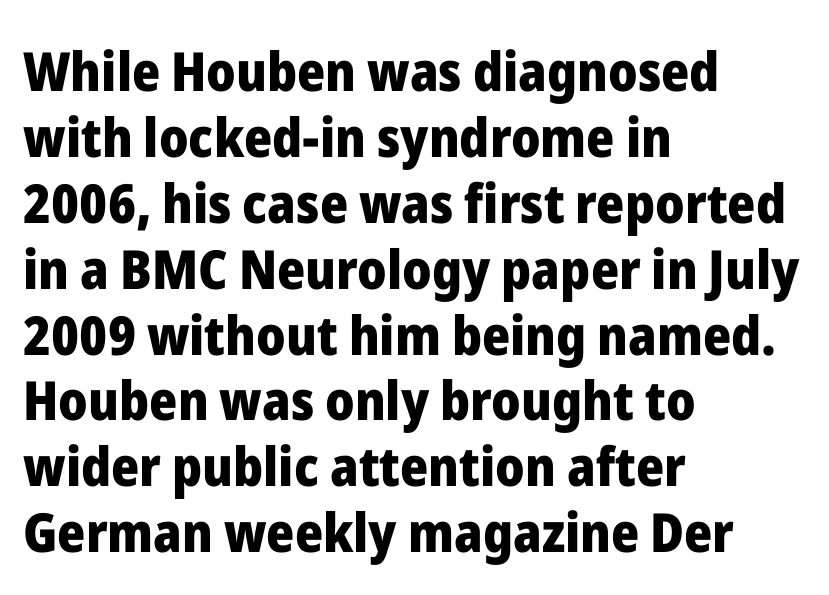
The image shows 54 px heavy sans-serif type, upright; set left-aligned, line spacing 1.22x, normal letter spacing, not underlined; low stroke contrast and a medium x-height.
